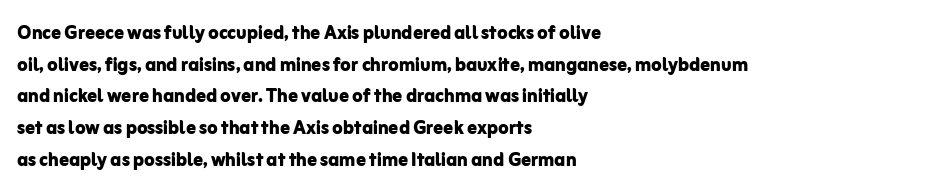
The image shows 24 px bold type, upright; set left-aligned, normal line spacing (1.32x), normal letter spacing, not underlined.
